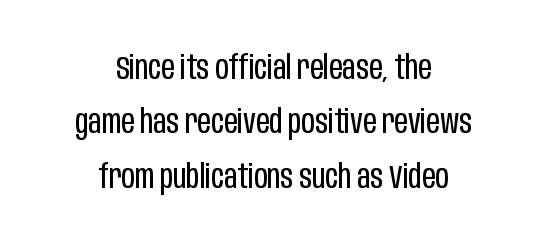
The image shows 33 px regular-weight, condensed sans-serif type, upright; set centered, normal line spacing (1.65x), normal letter spacing, not underlined; low stroke contrast and a large x-height.
